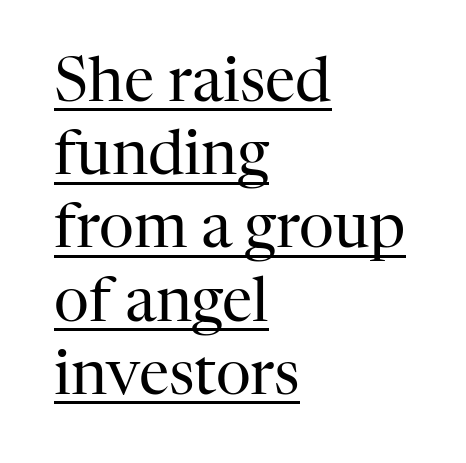
Upright lettering throughout. How are the letters spaced? Ordinarily, with no added tracking. Each line starts at the same left margin while the right side varies. Typographically, this falls in the serif category.
